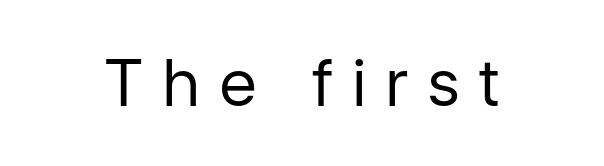
{"serif": "no", "italic": "no", "bold": "no", "weight": "regular", "width": "normal", "stroke_contrast": "low", "x_height": "medium", "monospaced": "no", "underline": "no", "letter_spacing": "wide", "letter_spacing_em": 0.32, "glyph_px": 64}
